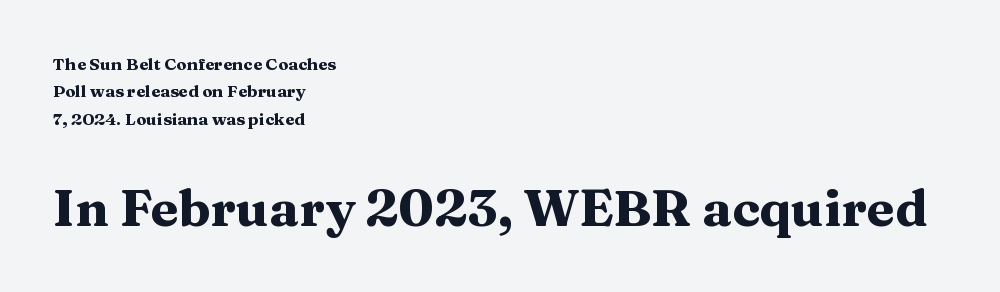
{"serif": "yes", "italic": "no", "bold": "yes", "weight": "heavy", "width": "wide", "stroke_contrast": "medium", "x_height": "medium", "monospaced": "no", "underline": "no", "align": "left", "line_spacing": "normal", "line_spacing_ratio": 1.61, "letter_spacing": "normal", "letter_spacing_em": 0.0, "larger_block": "second", "size_ratio": 3.0, "glyph_px": 51}
